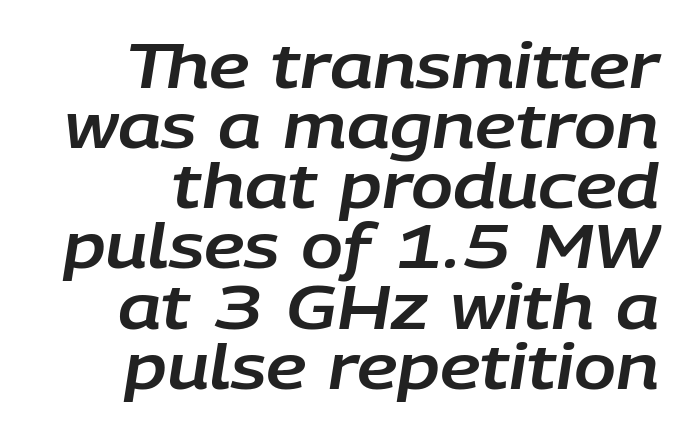
{"italic": "yes", "lean": "right", "slant_degrees": 9, "width": "normal", "stroke_contrast": "low", "x_height": "large", "monospaced": "no", "underline": "no", "align": "right", "line_spacing": "tight", "line_spacing_ratio": 0.97, "letter_spacing": "normal", "letter_spacing_em": 0.0, "glyph_px": 62}
